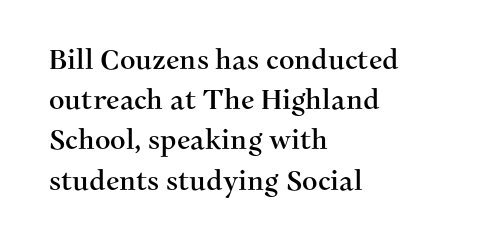
Summary of vertical rhythm: regular, with standard interline spacing. No italicization has been applied; the sample stays upright. One-word summary of the alignment: left. The line texture is even and compact thanks to regular tracking. The space directly below the letters is spotless.
